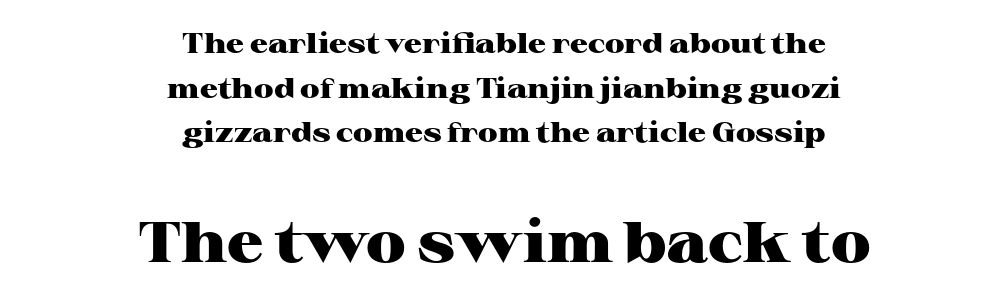
Strokes here are thick enough to call this a true bold. If you squint, the bottom block still reads clearly — it's the larger of the two. Character widths vary here, with narrow letters taking less room than wide ones. Classification — serif. Vertically, the passage feels balanced, rows spaced as you'd expect.
